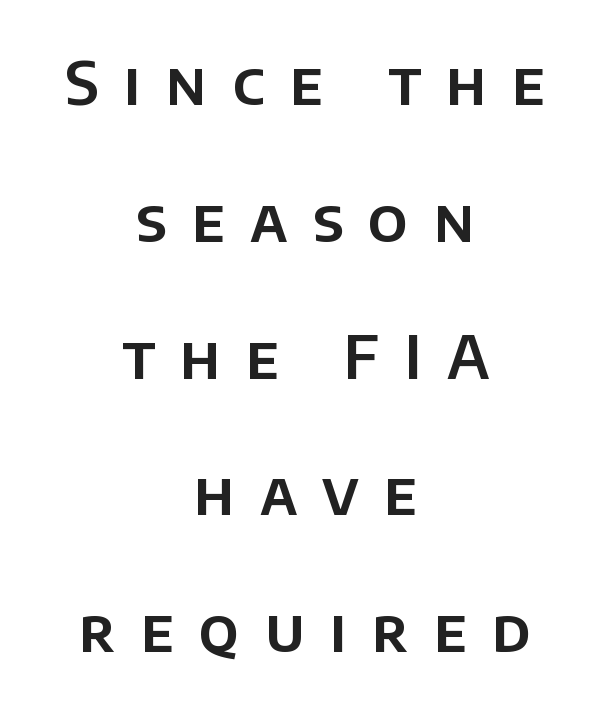
The image shows 60 px sans-serif type, upright; set centered, loose line spacing (2.28x), unusually wide letter spacing (+0.42 em), not underlined; low stroke contrast and a large x-height.
